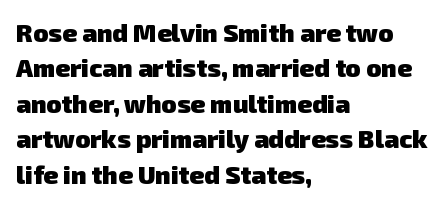
The image shows 25 px bold type; set left-aligned, normal line spacing (1.42x), normal letter spacing, not underlined.
